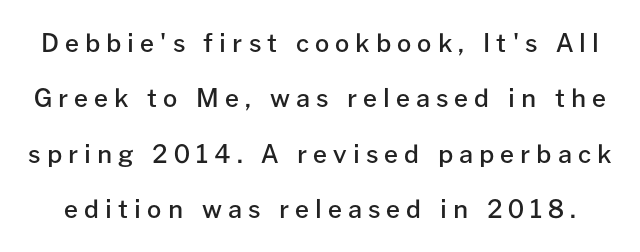
The rendering uses a semibold face; strokes are thickened but not to full bold. The block of text is sparse from top to bottom, with ample space between rows. The font's upright variant was chosen for this text. Check under the words: just untouched page. The tracking reads as deliberately expanded to a designer's eye.
